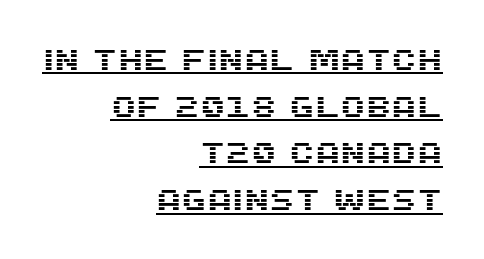
Letter spacing: default. Descenders here cross a horizontal rule under the line. Type style note: lacks serifs. The lines sit at an ordinary, default distance from one another.
